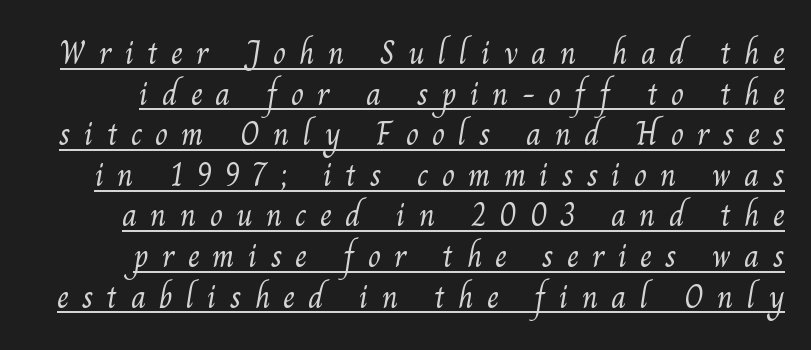
Q: Is the text bold? A: No.
Q: Is the typeface a serif or a sans-serif typeface? A: Serif.
Q: Is the text underlined? A: Yes.
Q: Is the spacing between letters normal or unusually wide? A: Unusually wide.
Q: Width (condensed, normal, or wide)? A: Normal.
Q: Stroke contrast? A: Medium.
Q: x-height? A: Small.
Q: Monospaced? A: No.
